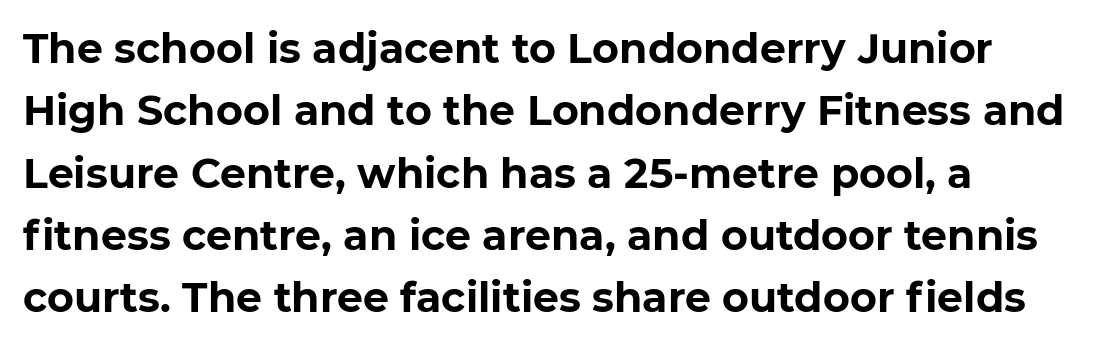
The image shows 41 px bold sans-serif type; set normal line spacing (1.52x), normal letter spacing, not underlined; low stroke contrast and a medium x-height.
